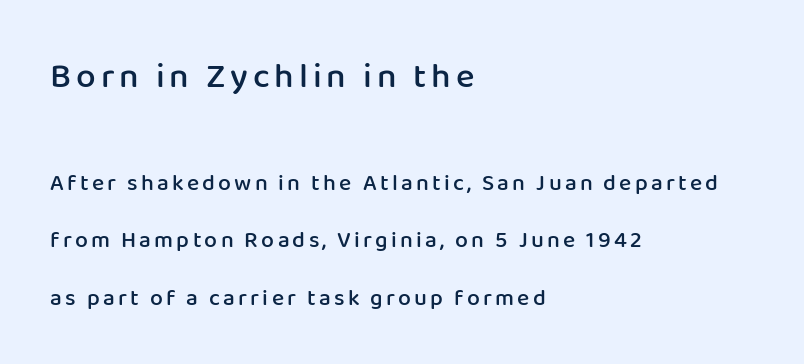
Q: Is the text bold? A: Semi-bold.
Q: Is the text italic (slanted)? A: No, it is upright.
Q: Is the typeface a serif or a sans-serif typeface? A: Sans-serif.
Q: Is the text underlined? A: No.
Q: How is the paragraph aligned? A: Left-aligned.
Q: Is the spacing between lines tight, normal or loose? A: Loose.
Q: Which block of text is set in a larger size, the first (top) or the second (bottom)? A: The first (top) one.
Q: Width (condensed, normal, or wide)? A: Normal.
Q: Stroke contrast? A: Low.
Q: x-height? A: Medium.
Q: Monospaced? A: No.
